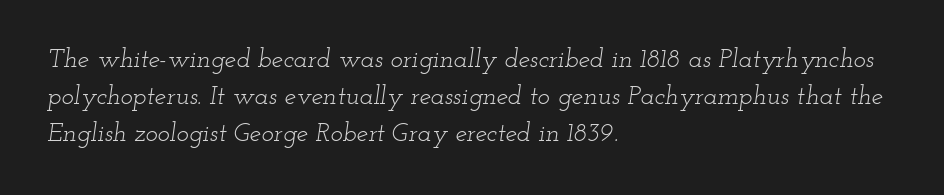
Q: Is the text bold? A: No.
Q: Is the text italic (slanted)? A: Yes, it leans right by about 12 degrees.
Q: Is the text underlined? A: No.
Q: How is the paragraph aligned? A: Left-aligned.
Q: Is the spacing between letters normal or unusually wide? A: Normal.
Q: Is the spacing between lines tight, normal or loose? A: Normal.
